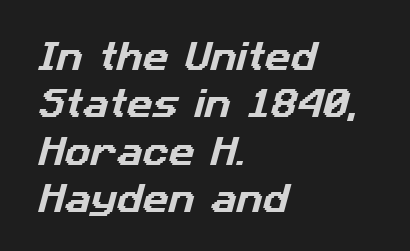
Q: Is the typeface a serif or a sans-serif typeface? A: Sans-serif.
Q: Is the text underlined? A: No.
Q: How is the paragraph aligned? A: Left-aligned.
Q: Is the spacing between letters normal or unusually wide? A: Normal.
Q: Is the spacing between lines tight, normal or loose? A: Normal.
Q: Width (condensed, normal, or wide)? A: Normal.
Q: Stroke contrast? A: Low.
Q: x-height? A: Medium.
Q: Monospaced? A: No.
